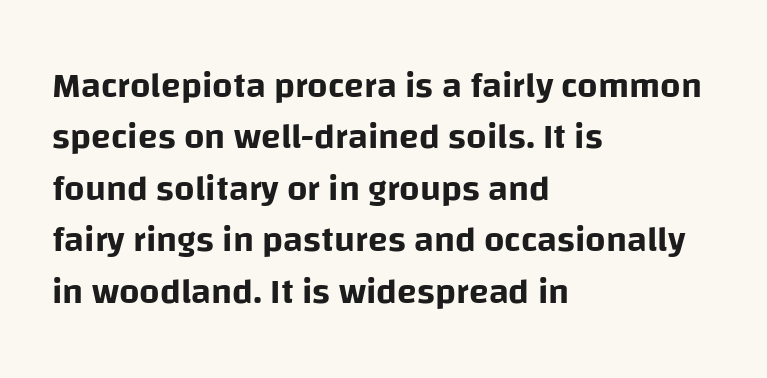
Q: Is the text italic (slanted)? A: No, it is upright.
Q: Is the typeface a serif or a sans-serif typeface? A: Sans-serif.
Q: Is the text underlined? A: No.
Q: How is the paragraph aligned? A: Left-aligned.
Q: Is the spacing between letters normal or unusually wide? A: Normal.
Q: Is the spacing between lines tight, normal or loose? A: Normal.
Q: Width (condensed, normal, or wide)? A: Normal.
Q: Stroke contrast? A: Low.
Q: x-height? A: Large.
Q: Monospaced? A: No.
